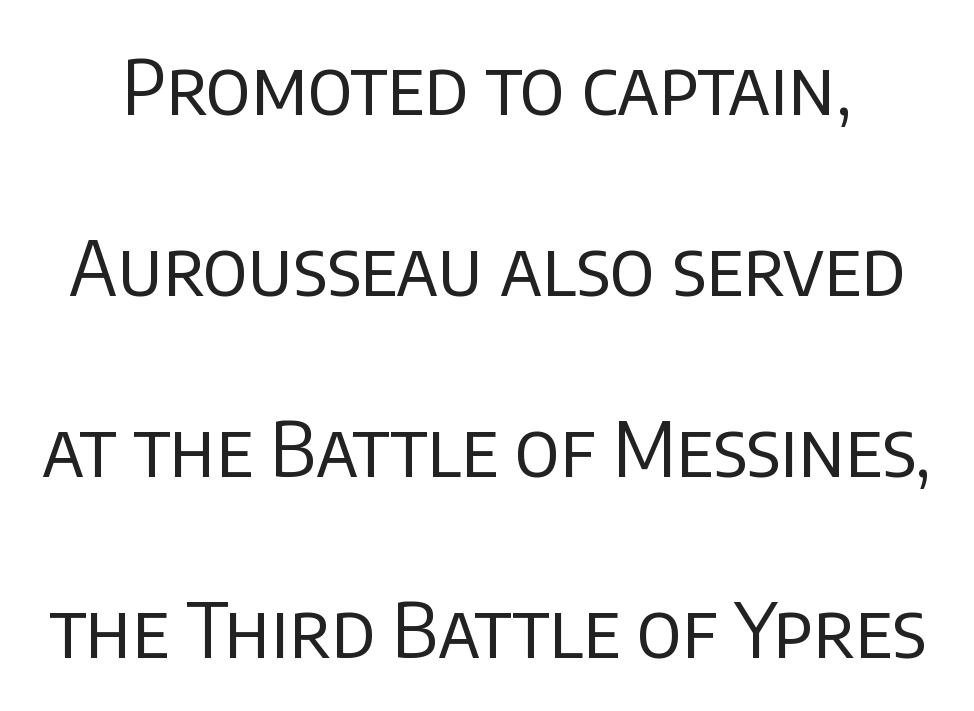
The image shows 76 px regular-weight sans-serif type, upright; set loose line spacing (2.38x), normal letter spacing, not underlined; low stroke contrast and a large x-height.
